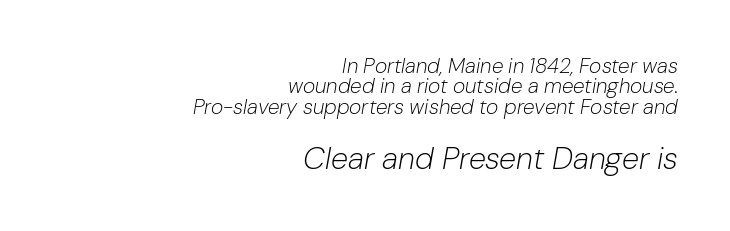
Caption: standard tracking, unaltered. Character widths vary here, with narrow letters taking less room than wide ones. Anything drawn beneath the words? Only blank space. You could barely slide anything between these rows.
